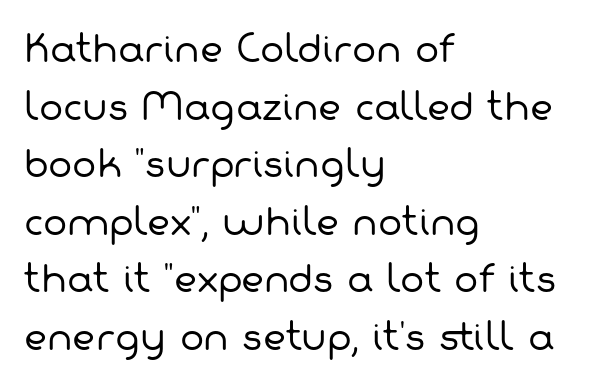
The image shows 36 px regular-weight sans-serif type; set left-aligned, normal line spacing (1.6x), normal letter spacing, not underlined; low stroke contrast and a medium x-height.
